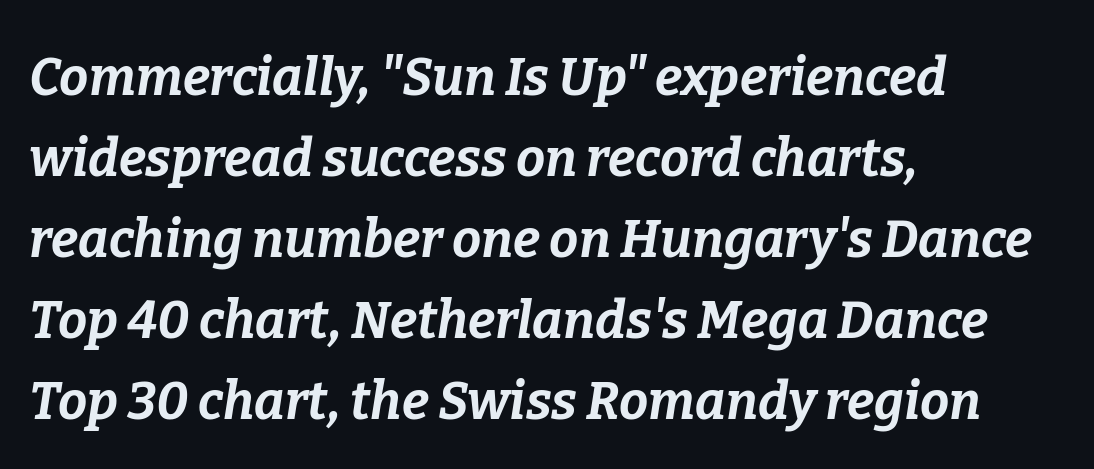
Regular leading. Left-aligned paragraph, ragged on the right. Spacing between characters is what you'd get straight out of the box. The baseline area is clear. Heavy-handed strokes throughout: this text is bold. Spacing verdict: proportional, widths tailored to each character.
